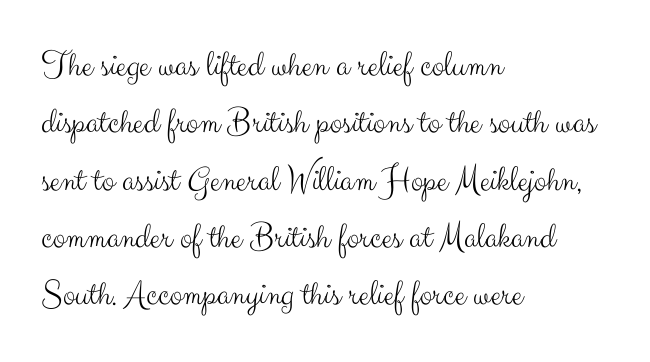
Each letter keeps its own natural width here, so spacing adapts to shape. Type without underlining. Think standard paragraph weight, or any step lighter than that.
